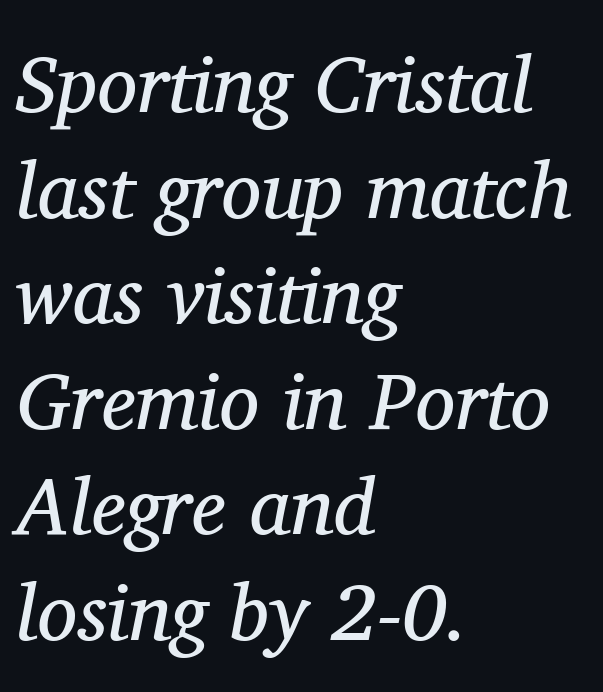
The image shows 80 px regular-weight serif type, italic (leaning right); set left-aligned, normal line spacing (1.32x), normal letter spacing, not underlined; medium stroke contrast and a medium x-height.
